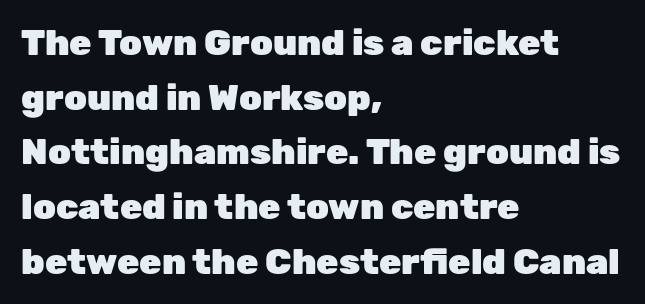
The image shows 36 px heavy sans-serif type, upright; set left-aligned, normal line spacing (1.52x), normal letter spacing, not underlined; low stroke contrast and a medium x-height.
